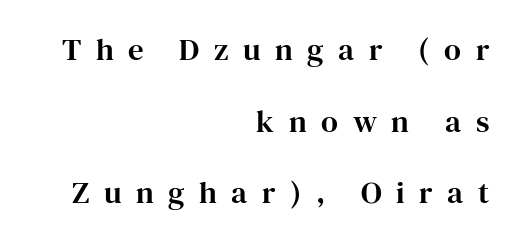
{"serif": "yes", "italic": "no", "width": "normal", "stroke_contrast": "high", "x_height": "medium", "monospaced": "no", "underline": "no", "align": "right", "line_spacing": "loose", "line_spacing_ratio": 2.31, "letter_spacing": "wide", "letter_spacing_em": 0.47, "glyph_px": 31}
